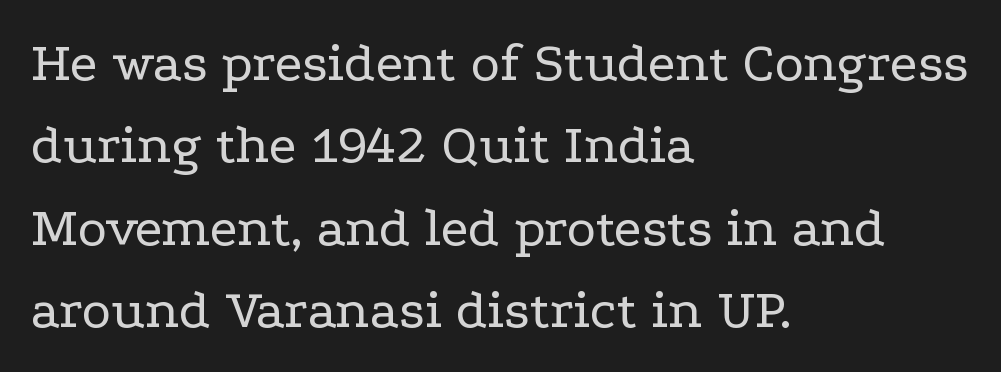
Q: Is the text bold? A: No.
Q: Is the text italic (slanted)? A: No, it is upright.
Q: Is the typeface a serif or a sans-serif typeface? A: Serif.
Q: Is the text underlined? A: No.
Q: How is the paragraph aligned? A: Left-aligned.
Q: Is the spacing between letters normal or unusually wide? A: Normal.
Q: Is the spacing between lines tight, normal or loose? A: Normal.
Q: Width (condensed, normal, or wide)? A: Wide.
Q: Stroke contrast? A: Low.
Q: x-height? A: Medium.
Q: Monospaced? A: No.
